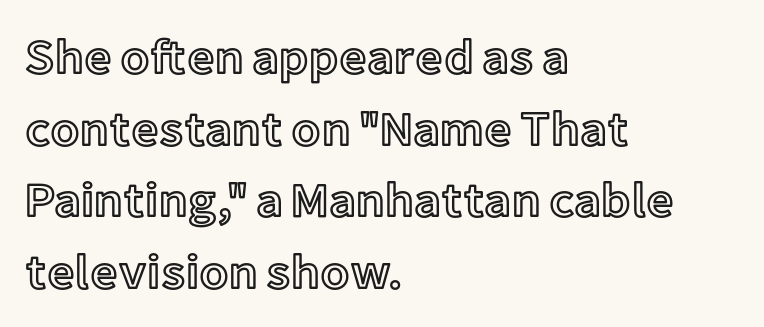
Successive baselines arrive at the customary interval. The horizontal fit of the characters is conventional and even. The specimen reads as upright at a glance. The glyphs are unaccompanied by any horizontal stroke below them.
